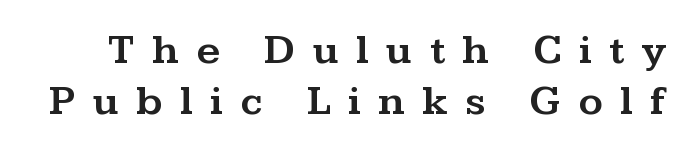
The image shows 42 px wide serif type, upright; set line spacing 1.22x, unusually wide letter spacing (+0.41 em), not underlined; medium stroke contrast and a medium x-height.
